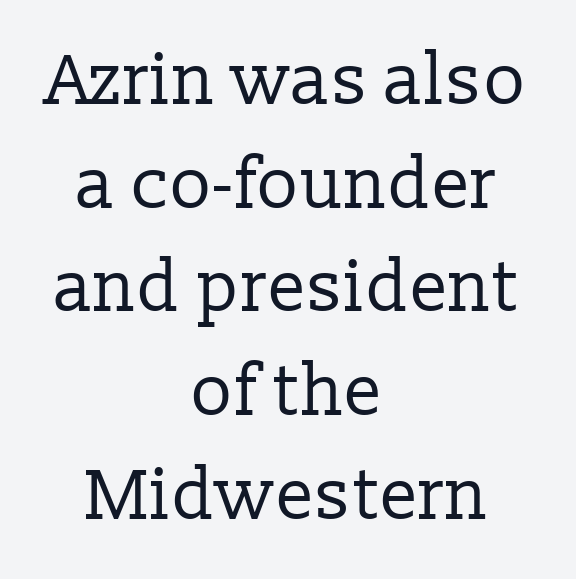
The image shows 71 px regular-weight serif type, upright; set centered, normal line spacing (1.46x), normal letter spacing, not underlined; low stroke contrast and a medium x-height.
